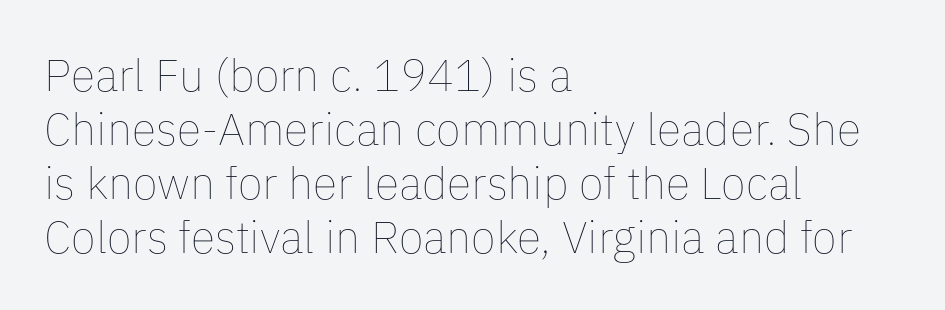
The image shows 45 px thin type, upright; set left-aligned, line spacing 1.2x, normal letter spacing, not underlined; low stroke contrast and a medium x-height.
